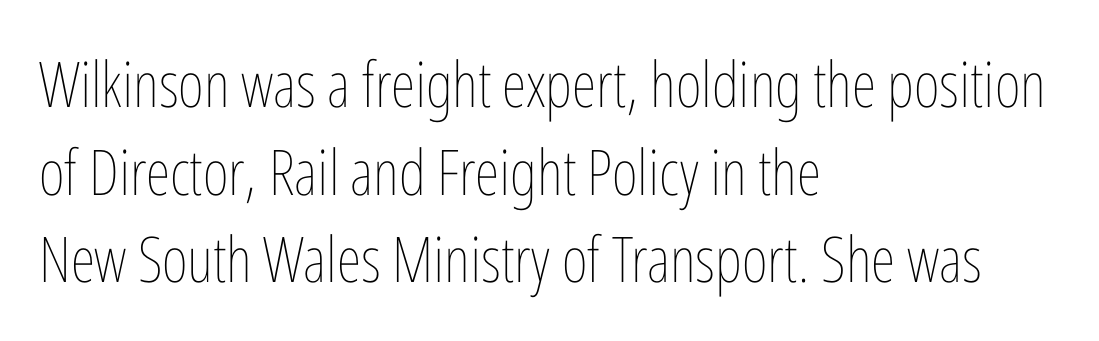
Q: Is the text bold? A: No.
Q: Is the text italic (slanted)? A: No, it is upright.
Q: Is the text underlined? A: No.
Q: How is the paragraph aligned? A: Left-aligned.
Q: Is the spacing between letters normal or unusually wide? A: Normal.
Q: Is the spacing between lines tight, normal or loose? A: Normal.
Q: Width (condensed, normal, or wide)? A: Condensed.
Q: Stroke contrast? A: Low.
Q: x-height? A: Medium.
Q: Monospaced? A: No.
